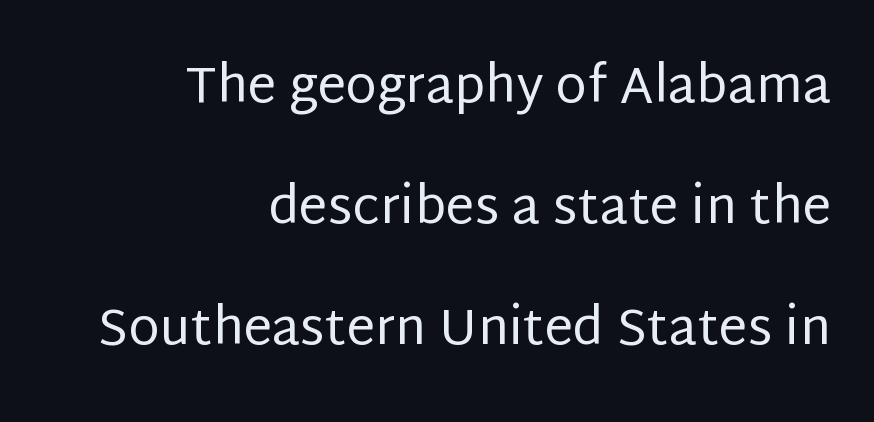
In terms of letterspacing, this is plain default setting. A typesetter would call this proportional, since set widths differ per character. The strokes carry an ordinary text weight at most. The glyphs are unaccompanied by any horizontal stroke below them. The typography opts for an upright posture over an oblique one. Successive baselines arrive slowly, with a big drop between each.
